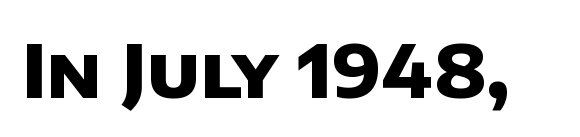
Looks like regular typesetting: each glyph gets only the width it needs. Nobody drew a line under any word here. Look at the tracking — it's just the regular setting, nothing added. In terms of weight, the rendering is a true, heavy bold. A typesetter would label this face a sans.
